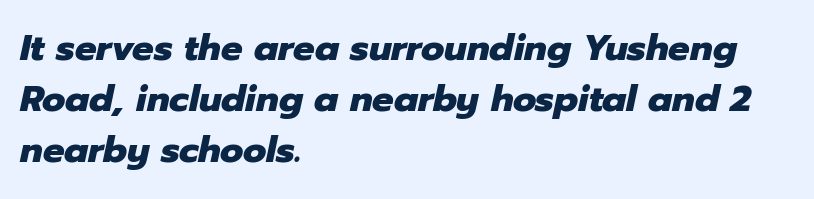
Q: Is the text bold? A: Yes.
Q: Is the text italic (slanted)? A: Yes, it leans right by about 12 degrees.
Q: Is the text underlined? A: No.
Q: How is the paragraph aligned? A: Left-aligned.
Q: Is the spacing between letters normal or unusually wide? A: Normal.
Q: Is the spacing between lines tight, normal or loose? A: Normal.
Q: Width (condensed, normal, or wide)? A: Normal.
Q: Stroke contrast? A: Low.
Q: x-height? A: Medium.
Q: Monospaced? A: No.
